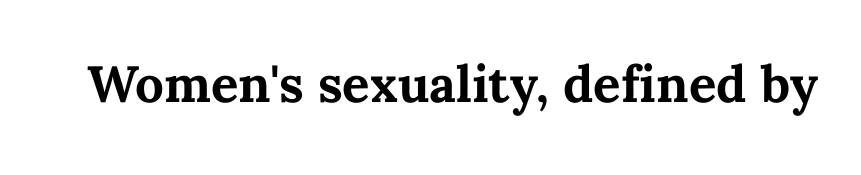
The image shows 51 px bold type, upright; set normal letter spacing, not underlined; medium stroke contrast and a medium x-height.
